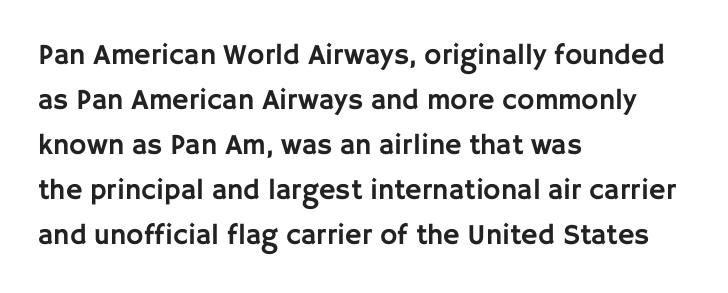
Q: Is the text italic (slanted)? A: No, it is upright.
Q: Is the typeface a serif or a sans-serif typeface? A: Sans-serif.
Q: Is the text underlined? A: No.
Q: How is the paragraph aligned? A: Left-aligned.
Q: Is the spacing between letters normal or unusually wide? A: Normal.
Q: Is the spacing between lines tight, normal or loose? A: Normal.
Q: Width (condensed, normal, or wide)? A: Normal.
Q: Stroke contrast? A: Low.
Q: x-height? A: Large.
Q: Monospaced? A: No.
